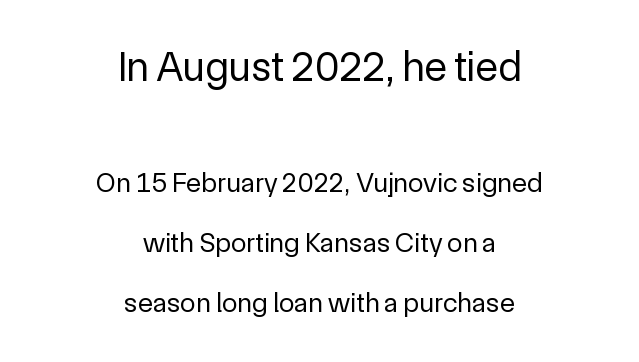
Q: Is the text bold? A: No.
Q: Is the text italic (slanted)? A: No, it is upright.
Q: Is the typeface a serif or a sans-serif typeface? A: Sans-serif.
Q: Is the text underlined? A: No.
Q: How is the paragraph aligned? A: Centered.
Q: Is the spacing between letters normal or unusually wide? A: Normal.
Q: Is the spacing between lines tight, normal or loose? A: Loose.
Q: Which block of text is set in a larger size, the first (top) or the second (bottom)? A: The first (top) one.
Q: Width (condensed, normal, or wide)? A: Normal.
Q: x-height? A: Medium.
Q: Monospaced? A: No.
